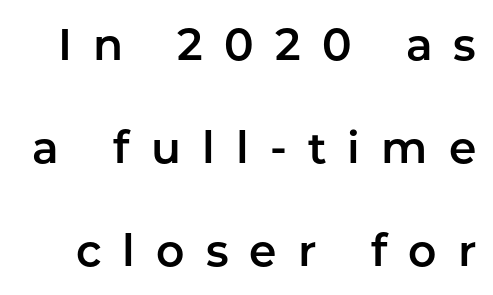
The image shows 44 px sans-serif type, upright; set loose line spacing (2.34x), unusually wide letter spacing (+0.48 em), not underlined; low stroke contrast and a medium x-height.
